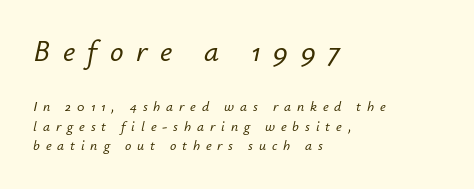
This sample uses expanded letter spacing, leaving extra air between glyphs. Compare the two chunks: the upper has the greater cap height. Casual observation: everything's shoved over to the left. Think of a printed novel: that variable character pitch is what you see here. This block has exactly the height ordinary leading produces. The glyphs are unaccompanied by any horizontal stroke below them.
